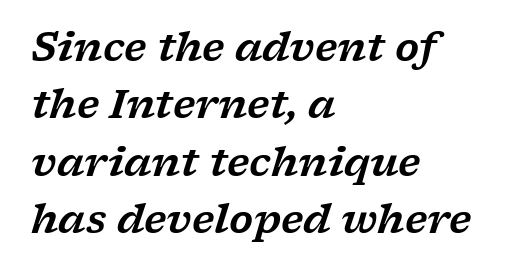
The glyphs are unaccompanied by any horizontal stroke below them. The rendering uses natural spacing where letterforms have individual widths. You could call the tracking neutral — neither tight nor loose. The text was rendered using a seriffed face with decorative stroke endings.
